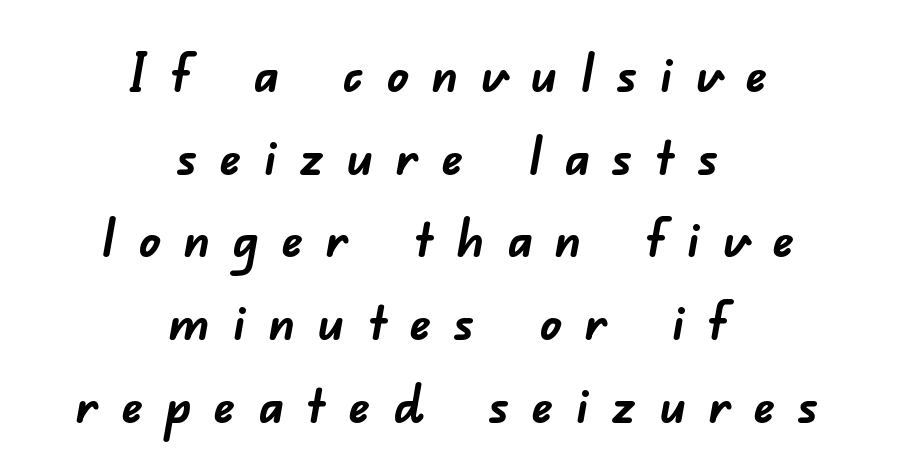
{"serif": "no", "bold": "yes", "weight": "semibold", "width": "normal", "stroke_contrast": "low", "x_height": "small", "monospaced": "no", "underline": "no", "align": "center", "line_spacing": "normal", "line_spacing_ratio": 1.56, "letter_spacing": "wide", "letter_spacing_em": 0.43, "glyph_px": 53}
